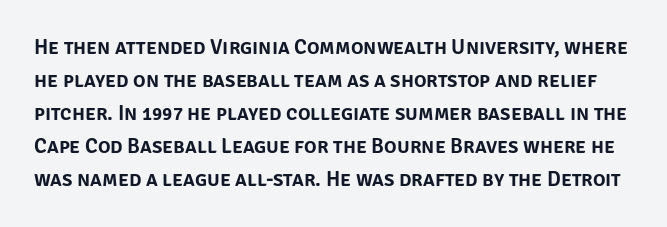
Q: Is the text italic (slanted)? A: No, it is upright.
Q: Is the text underlined? A: No.
Q: Is the spacing between letters normal or unusually wide? A: Normal.
Q: Is the spacing between lines tight, normal or loose? A: Normal.
